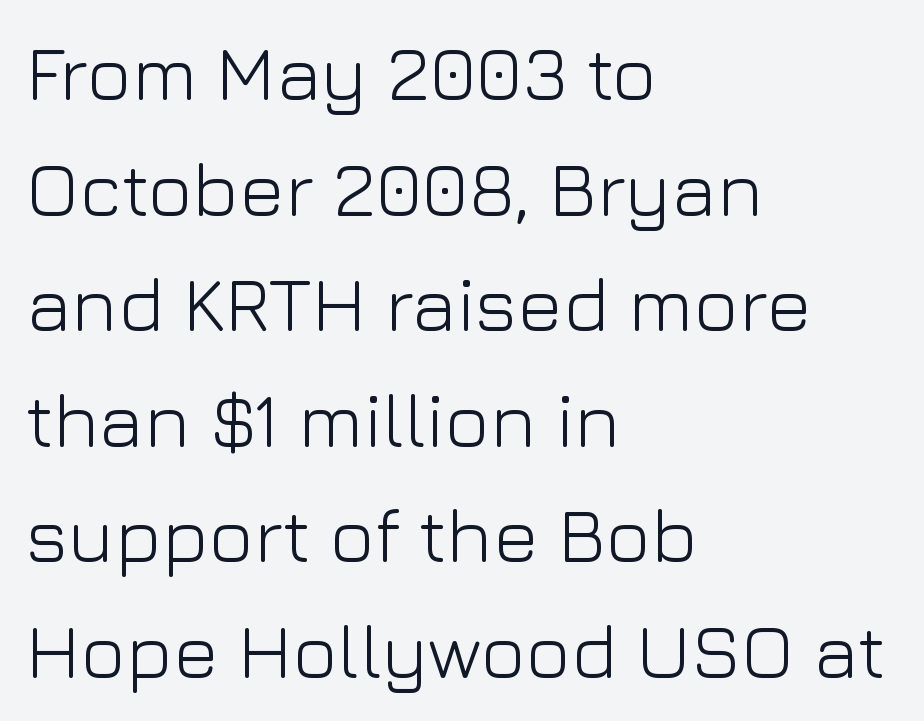
The image shows 76 px light sans-serif type, upright; set left-aligned, normal line spacing (1.52x), normal letter spacing, not underlined; low stroke contrast and a medium x-height.
